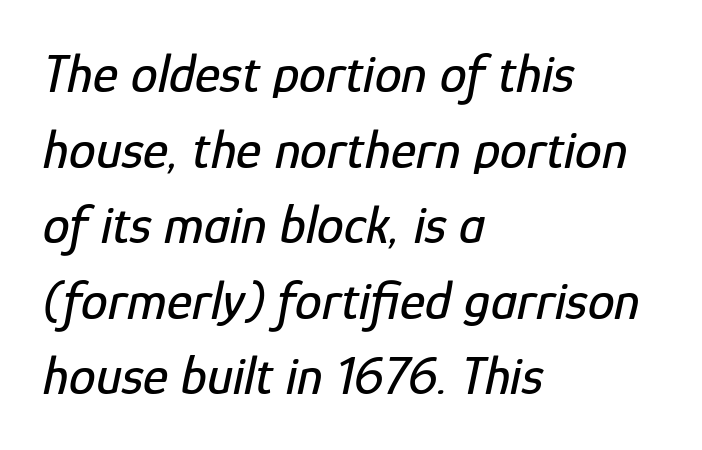
The image shows 54 px condensed type, italic (leaning right); set left-aligned, normal line spacing (1.4x), normal letter spacing, not underlined; low stroke contrast and a medium x-height.
